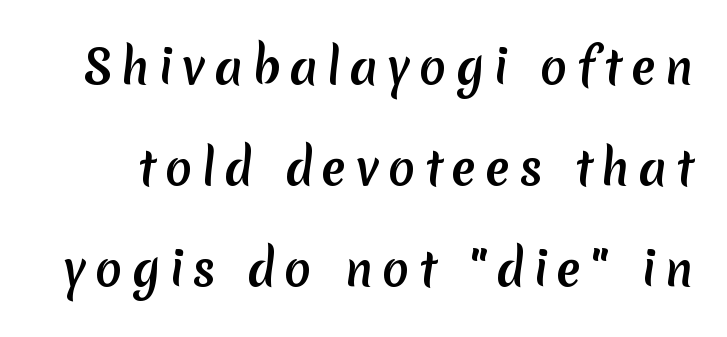
The rendering uses natural spacing where letterforms have individual widths. Nothing sits at the stroke ends, so this counts as sans-serif. Quick note: interline space is abundant. The strip under each line holds only bare page.
